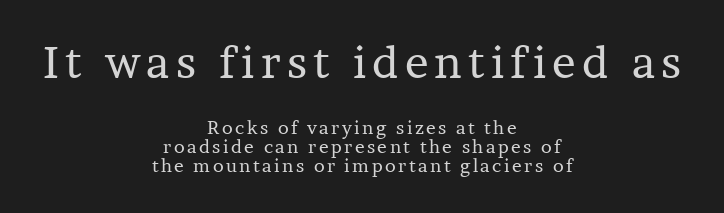
{"serif": "yes", "italic": "no", "bold": "no", "weight": "regular", "width": "normal", "stroke_contrast": "low", "x_height": "medium", "monospaced": "no", "underline": "no", "align": "center", "line_spacing": "tight", "line_spacing_ratio": 1.05, "larger_block": "first", "size_ratio": 2.44, "glyph_px": 44}
